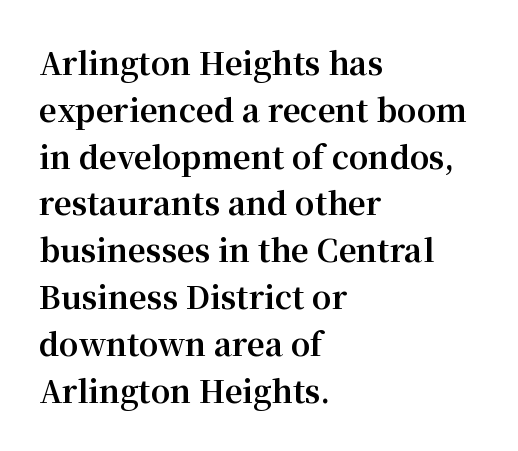
This sample uses a serif face. No italicization has been applied; the sample stays upright. A classic flush-left, rag-right setting is used for this passage. Typographic density is high because the face is bold. Quick note: interline space is typical. Clear beneath every line of the passage.
